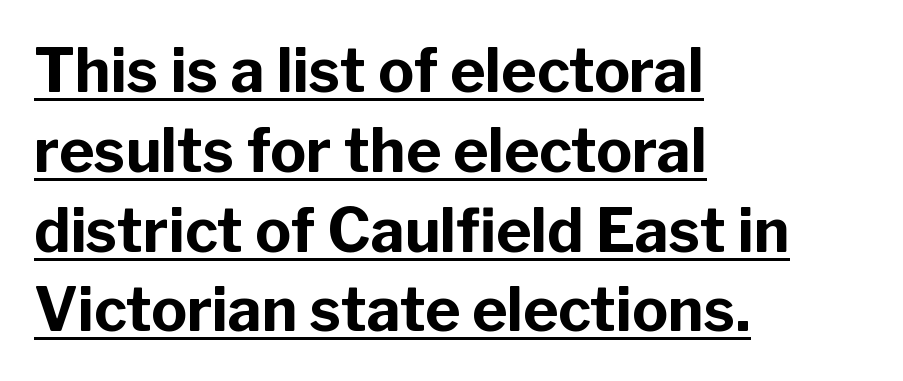
The image shows 60 px bold sans-serif type, upright; set left-aligned, normal line spacing (1.33x), normal letter spacing, underlined; low stroke contrast and a medium x-height.
